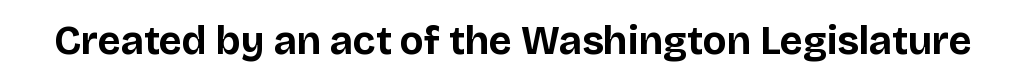
{"serif": "no", "italic": "no", "bold": "yes", "weight": "bold", "width": "normal", "stroke_contrast": "low", "x_height": "large", "monospaced": "no", "underline": "no", "letter_spacing": "normal", "letter_spacing_em": 0.0, "glyph_px": 40}
